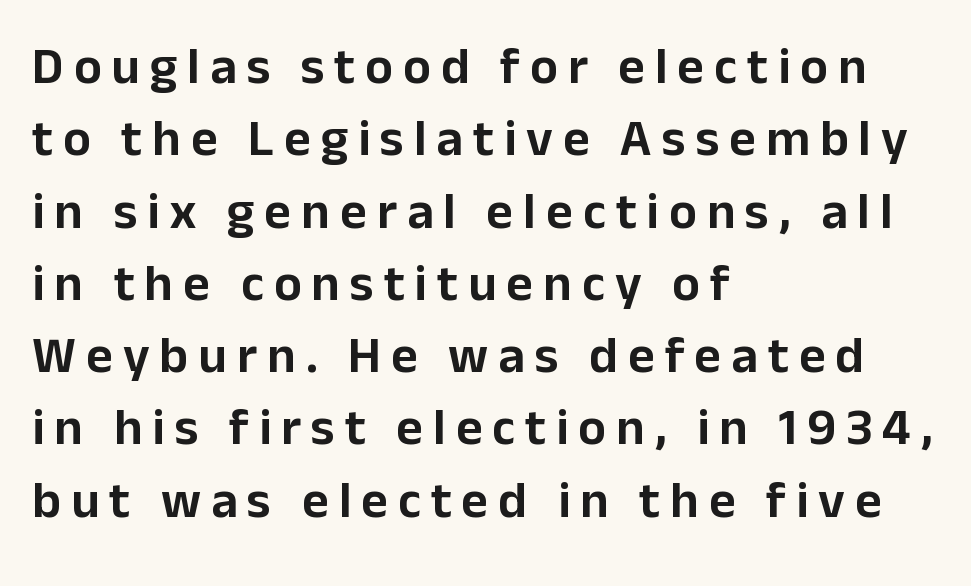
Q: Is the text italic (slanted)? A: No, it is upright.
Q: Is the typeface a serif or a sans-serif typeface? A: Sans-serif.
Q: Is the text underlined? A: No.
Q: How is the paragraph aligned? A: Left-aligned.
Q: Is the spacing between lines tight, normal or loose? A: Normal.
Q: Width (condensed, normal, or wide)? A: Normal.
Q: Stroke contrast? A: Low.
Q: x-height? A: Medium.
Q: Monospaced? A: No.
